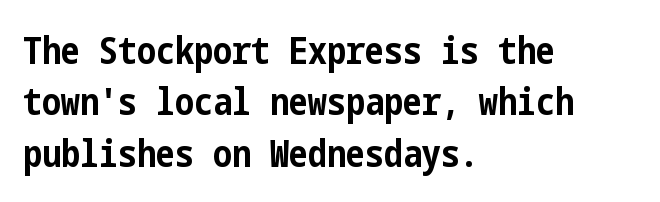
The lettering stays uniformly vertical, giving the passage a roman look. Does the weight exceed regular? Yes, all the way to bold. Regarding leading, the lines here are spaced in the standard way. These lines are composed in type without serifs. This sample is left-justified, so line endings fall wherever the words run out.
